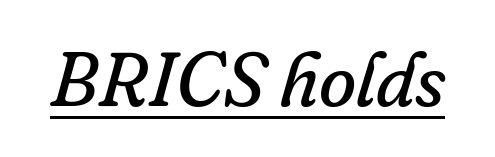
The image shows 76 px regular-weight serif type, italic (leaning right); set normal letter spacing, underlined; low stroke contrast and a small x-height.
